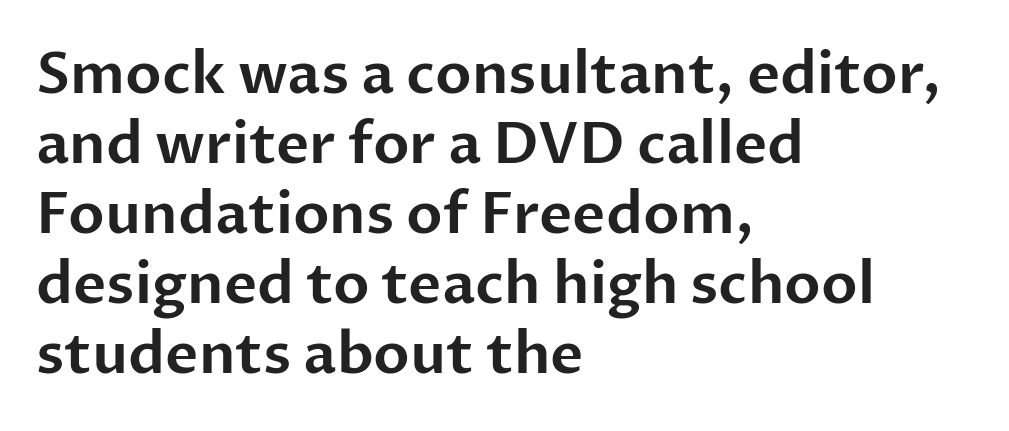
{"serif": "no", "italic": "no", "width": "normal", "stroke_contrast": "low", "x_height": "medium", "monospaced": "no", "underline": "no", "align": "left", "line_spacing_ratio": 1.23, "letter_spacing": "normal", "letter_spacing_em": 0.0, "glyph_px": 57}
